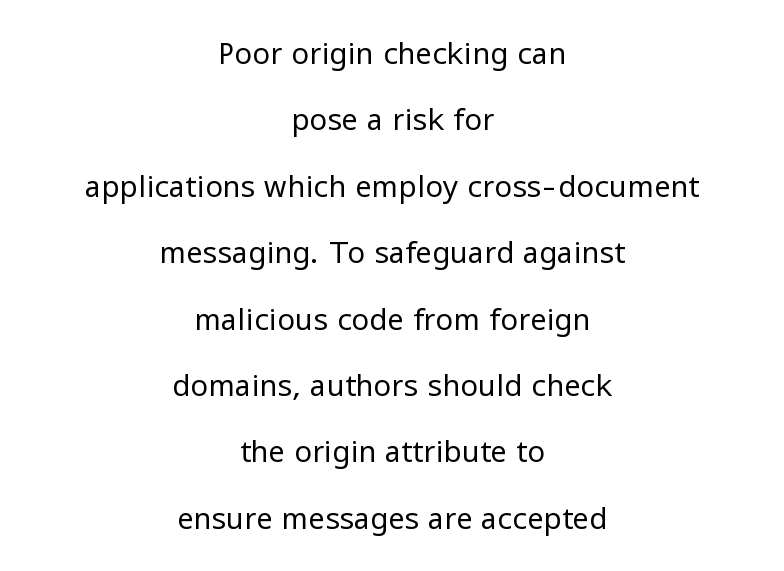
{"serif": "no", "italic": "no", "bold": "no", "weight": "regular", "width": "normal", "stroke_contrast": "low", "x_height": "medium", "monospaced": "no", "underline": "no", "align": "center", "line_spacing": "loose", "line_spacing_ratio": 2.29, "letter_spacing": "normal", "letter_spacing_em": 0.0, "glyph_px": 29}
